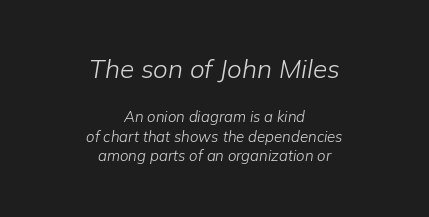
Q: Is the text bold? A: No.
Q: Is the text italic (slanted)? A: Yes, it leans right by about 9 degrees.
Q: Is the text underlined? A: No.
Q: How is the paragraph aligned? A: Centered.
Q: Is the spacing between letters normal or unusually wide? A: Normal.
Q: Is the spacing between lines tight, normal or loose? A: Normal.
Q: Which block of text is set in a larger size, the first (top) or the second (bottom)? A: The first (top) one.
